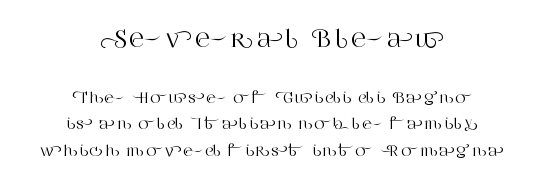
The image shows 23 px text type, upright; set centered, loose line spacing (1.92x), not underlined; the first (top) block is 1.64x larger.
